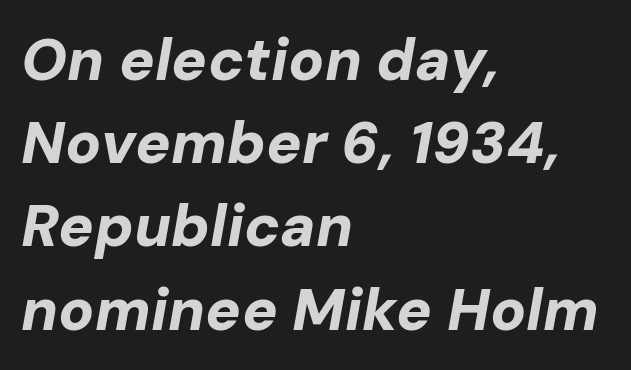
Compared with typical paragraphs, the rows here are spaced about the same. Teacher's note: observe the even left margin — that is flush-left alignment. Anything drawn beneath the words? Only blank space. The passage shown leans; its letterforms are oblique. Letter spacing: default. Do the characters align in a grid? No, the font is proportional.
